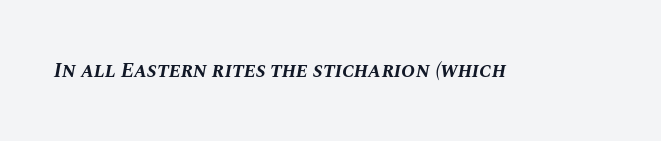
Letters rest on an invisible, unmarked baseline. Between one letter and the next there's only the usual sliver of space. Typographic density is high because the face is bold. When letters slant like this, we call the style italic.
